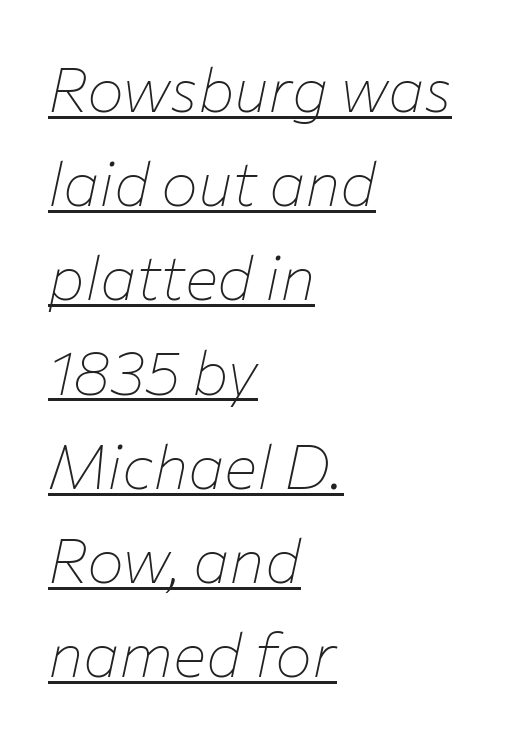
Q: Is the text bold? A: No.
Q: Is the text italic (slanted)? A: Yes, it leans right by about 12 degrees.
Q: Is the text underlined? A: Yes.
Q: How is the paragraph aligned? A: Left-aligned.
Q: Is the spacing between letters normal or unusually wide? A: Normal.
Q: Is the spacing between lines tight, normal or loose? A: Normal.
Q: Width (condensed, normal, or wide)? A: Normal.
Q: Stroke contrast? A: Low.
Q: x-height? A: Medium.
Q: Monospaced? A: No.
